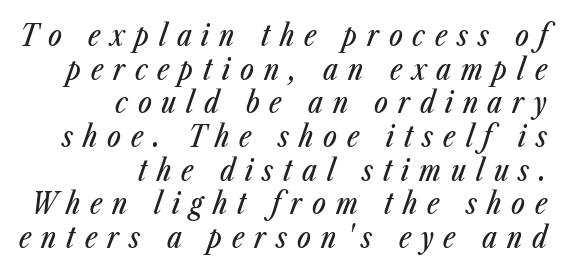
Q: Is the text italic (slanted)? A: Yes, it leans right by about 23 degrees.
Q: Is the text underlined? A: No.
Q: How is the paragraph aligned? A: Right-aligned.
Q: Is the spacing between letters normal or unusually wide? A: Unusually wide.
Q: Width (condensed, normal, or wide)? A: Condensed.
Q: Stroke contrast? A: Low.
Q: x-height? A: Medium.
Q: Monospaced? A: No.
